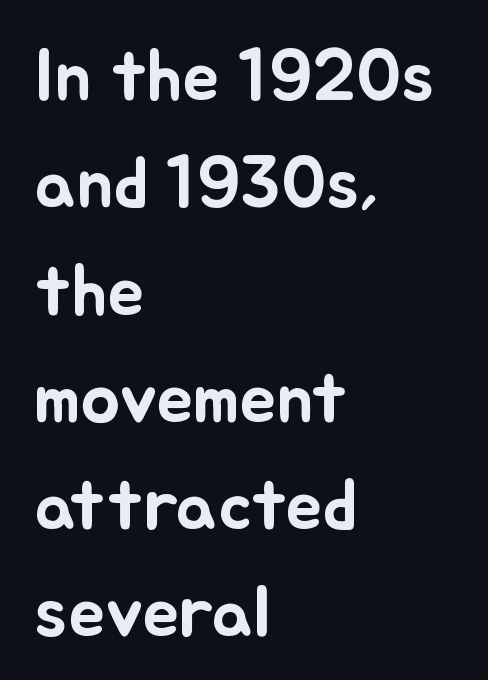
{"italic": "no", "width": "normal", "stroke_contrast": "low", "x_height": "small", "monospaced": "no", "underline": "no", "align": "left", "line_spacing": "normal", "line_spacing_ratio": 1.45, "letter_spacing": "normal", "letter_spacing_em": 0.0, "glyph_px": 74}
